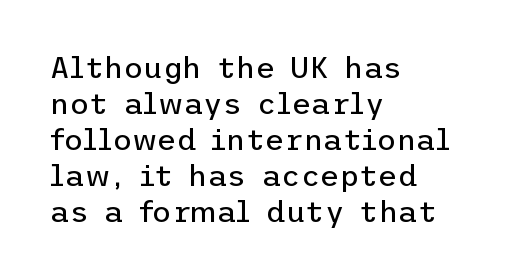
The string is rendered with underlining switched off. Each letter's strokes conclude bluntly, with no projecting serifs. Characters remain perfectly vertical along every line. Teacher's note: observe the even left margin — that is flush-left alignment. Is the letter spacing exaggerated? No — it looks like the ordinary default. Is this a heavy cut? Hardly; it is regular or lighter.
